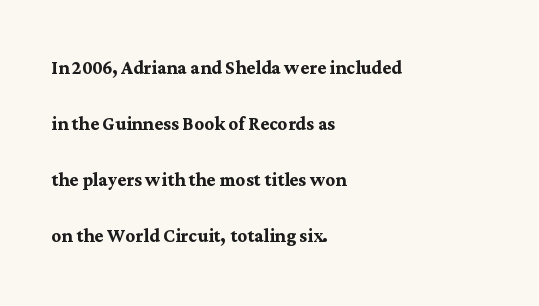
The image shows 24 px bold type, upright; set left-aligned, loose line spacing (2.34x), normal letter spacing, not underlined.
